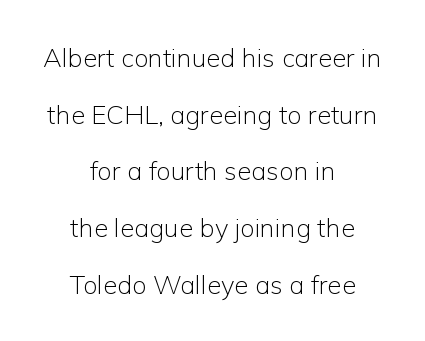
Q: Is the text bold? A: No.
Q: Is the text italic (slanted)? A: No, it is upright.
Q: Is the text underlined? A: No.
Q: How is the paragraph aligned? A: Centered.
Q: Is the spacing between letters normal or unusually wide? A: Normal.
Q: Is the spacing between lines tight, normal or loose? A: Loose.
